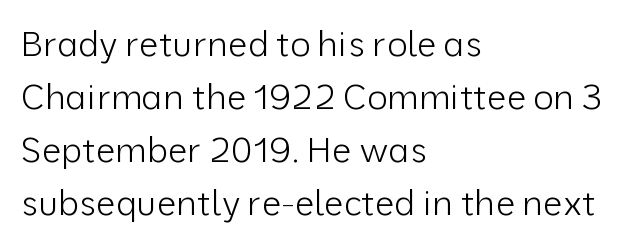
Q: Is the text bold? A: No.
Q: Is the text italic (slanted)? A: No, it is upright.
Q: Is the typeface a serif or a sans-serif typeface? A: Sans-serif.
Q: Is the text underlined? A: No.
Q: How is the paragraph aligned? A: Left-aligned.
Q: Is the spacing between letters normal or unusually wide? A: Normal.
Q: Is the spacing between lines tight, normal or loose? A: Normal.
Q: Width (condensed, normal, or wide)? A: Normal.
Q: Stroke contrast? A: Low.
Q: x-height? A: Medium.
Q: Monospaced? A: No.
